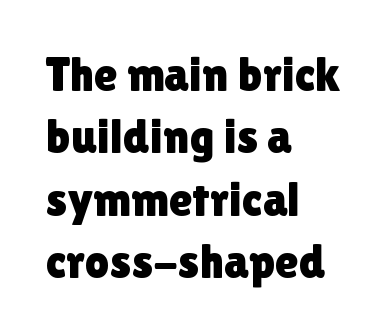
Q: Is the text italic (slanted)? A: No, it is upright.
Q: Is the typeface a serif or a sans-serif typeface? A: Sans-serif.
Q: Is the text underlined? A: No.
Q: How is the paragraph aligned? A: Left-aligned.
Q: Is the spacing between letters normal or unusually wide? A: Normal.
Q: Is the spacing between lines tight, normal or loose? A: Normal.
Q: Width (condensed, normal, or wide)? A: Normal.
Q: Stroke contrast? A: Low.
Q: x-height? A: Medium.
Q: Monospaced? A: No.
